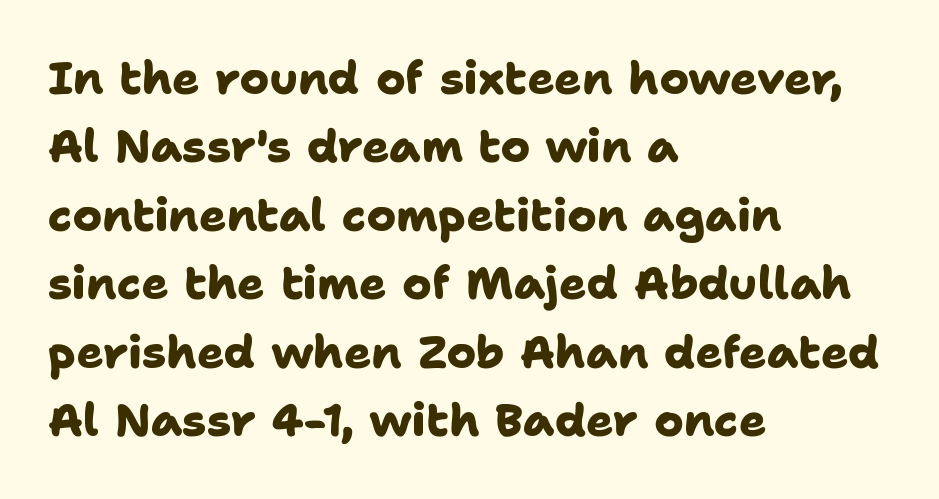
Q: Is the text bold? A: Yes.
Q: Is the typeface a serif or a sans-serif typeface? A: Sans-serif.
Q: Is the text underlined? A: No.
Q: How is the paragraph aligned? A: Left-aligned.
Q: Is the spacing between letters normal or unusually wide? A: Normal.
Q: Is the spacing between lines tight, normal or loose? A: Normal.
Q: Width (condensed, normal, or wide)? A: Normal.
Q: Stroke contrast? A: Low.
Q: x-height? A: Medium.
Q: Monospaced? A: No.
